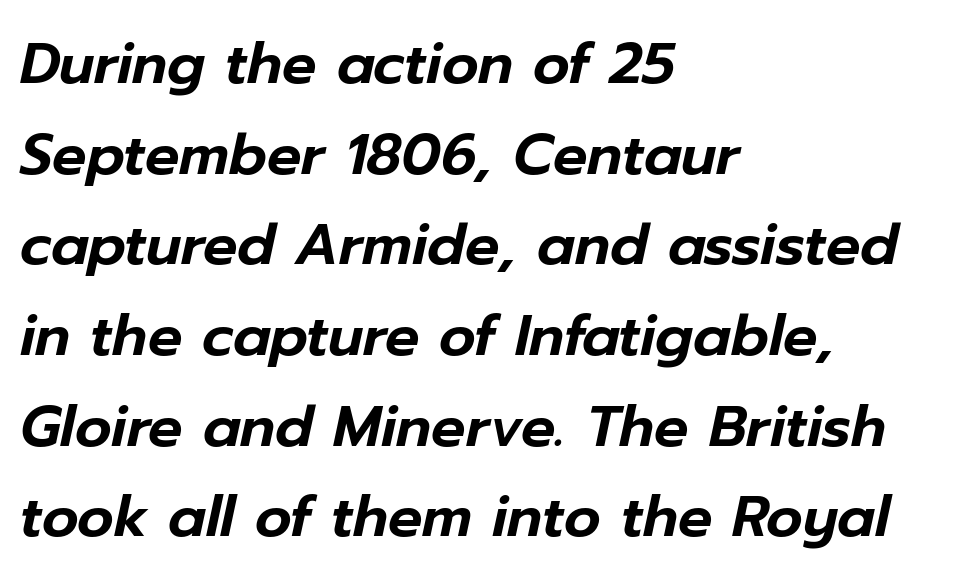
Q: Is the text italic (slanted)? A: Yes, it leans right by about 12 degrees.
Q: Is the text underlined? A: No.
Q: How is the paragraph aligned? A: Left-aligned.
Q: Is the spacing between letters normal or unusually wide? A: Normal.
Q: Is the spacing between lines tight, normal or loose? A: Normal.
Q: Width (condensed, normal, or wide)? A: Normal.
Q: Stroke contrast? A: Low.
Q: x-height? A: Medium.
Q: Monospaced? A: No.
